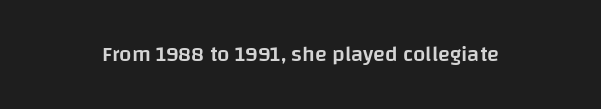
{"italic": "no", "bold": "semi", "underline": "no", "align": "center", "letter_spacing": "normal", "letter_spacing_em": 0.0, "glyph_px": 22}
